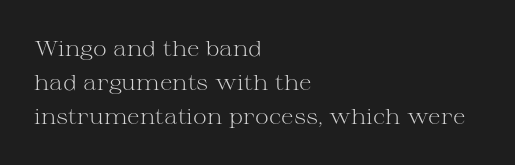
The image shows 21 px text type, upright; set left-aligned, normal line spacing (1.61x), normal letter spacing, not underlined.
